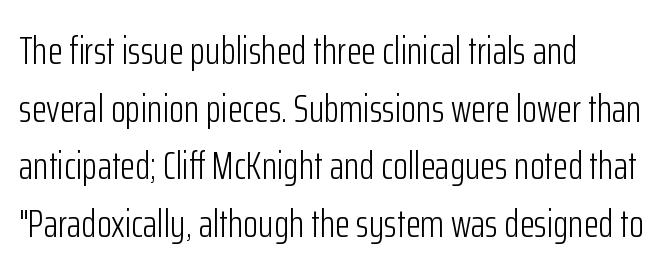
Summary of weight: not heavy and not bold. Check under the words: just untouched page. This sample keeps an unexceptional amount of space between lines. Rendered with straight, roman letterforms. Font category for this specimen: sans-serif. The passage shown has conventional tracking throughout.
